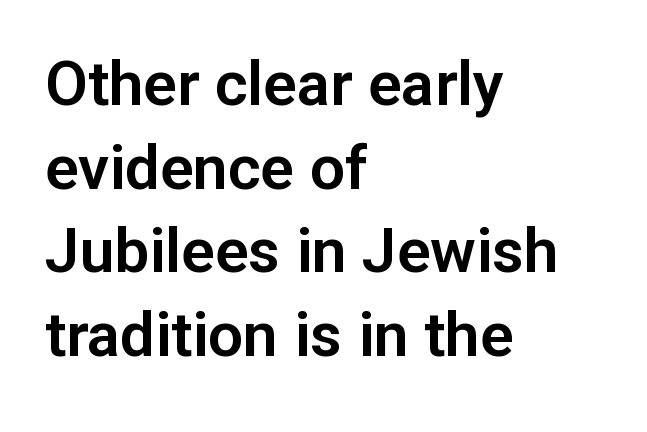
Is there much room between lines? A standard amount, neither cramped nor airy. Proportional: the letters do not fall into vertical columns. The gap between lines stays unmarked. Upright lettering throughout. The tracking reads as untouched default to a designer's eye. Each line starts at the same left margin while the right side varies.
